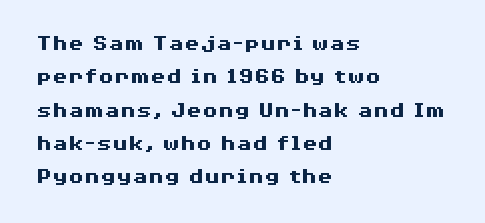
{"italic": "no", "bold": "yes", "underline": "no", "align": "left", "line_spacing": "normal", "line_spacing_ratio": 1.45, "letter_spacing": "normal", "letter_spacing_em": 0.0, "glyph_px": 23}
